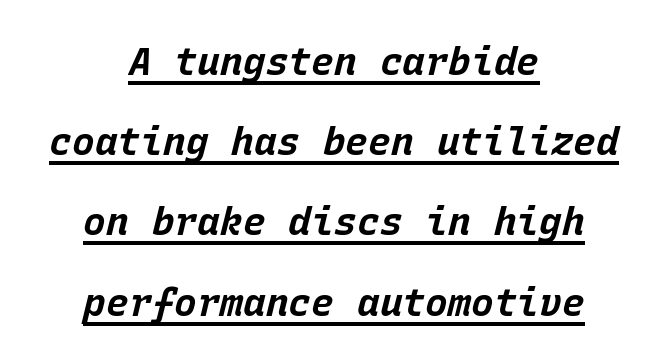
The image shows 38 px bold type, italic (leaning right), monospaced; set centered, loose line spacing (2.11x), normal letter spacing, underlined; low stroke contrast and a large x-height.
